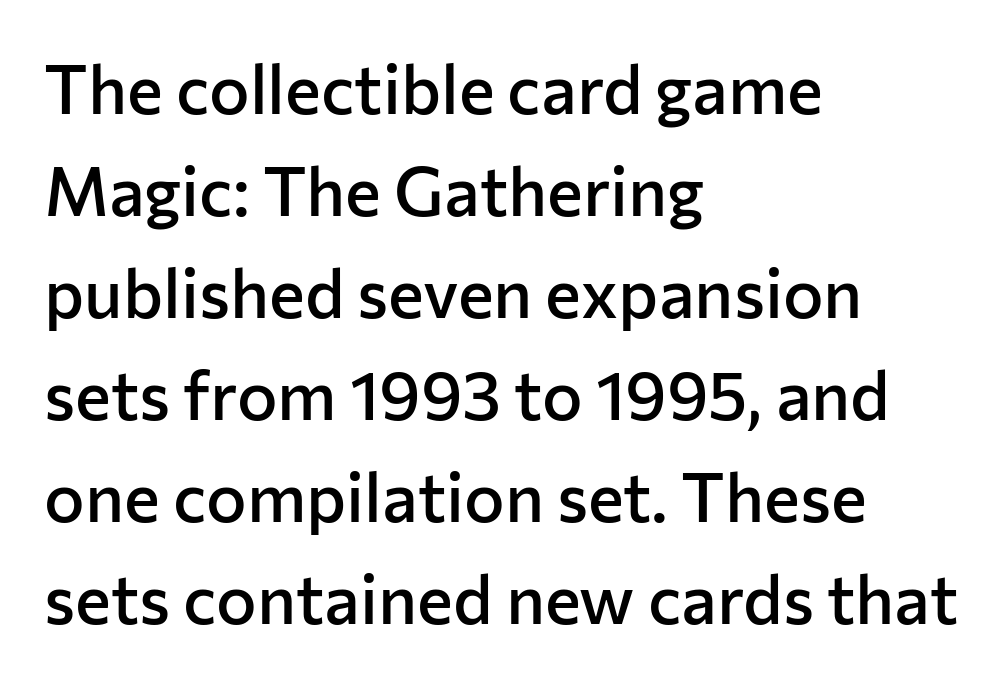
The image shows 68 px semibold sans-serif type, upright; set left-aligned, normal line spacing (1.5x), normal letter spacing, not underlined; low stroke contrast and a medium x-height.
